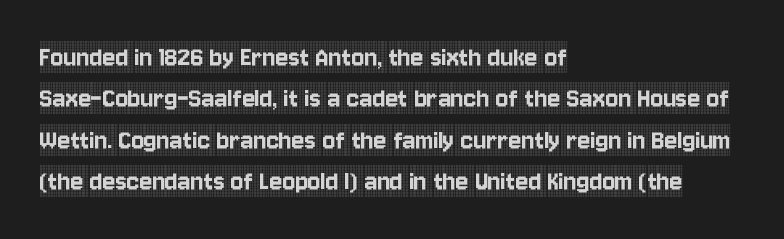
The image shows 30 px condensed serif type, upright; set left-aligned, normal line spacing (1.38x), normal letter spacing, not underlined; a large x-height.
